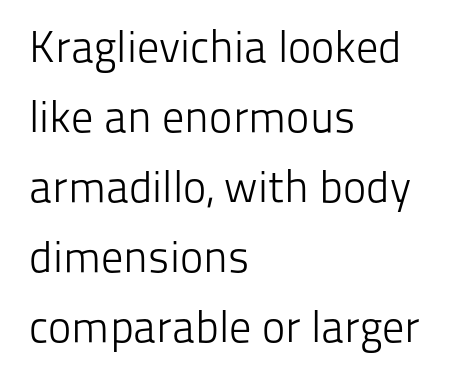
The image shows 44 px light sans-serif type, upright; set left-aligned, normal line spacing (1.59x), normal letter spacing, not underlined; low stroke contrast and a medium x-height.
